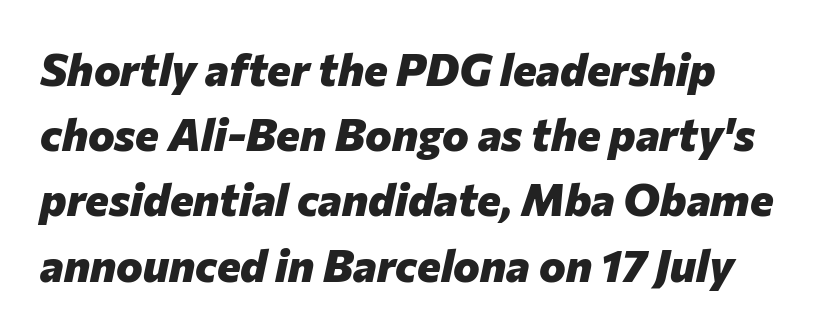
{"italic": "yes", "lean": "right", "slant_degrees": 12, "bold": "yes", "weight": "heavy", "width": "normal", "stroke_contrast": "low", "x_height": "medium", "monospaced": "no", "underline": "no", "line_spacing": "normal", "line_spacing_ratio": 1.45, "letter_spacing": "normal", "letter_spacing_em": 0.0, "glyph_px": 45}
